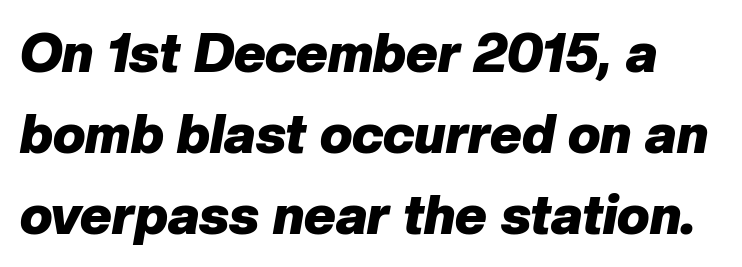
Is there much room between lines? A standard amount, neither cramped nor airy. The font's italic variant was chosen for this text. Words float on clear page, feet unadorned. Character widths vary here, with narrow letters taking less room than wide ones. How heavy is the stroke? Heavy — this is a bold.
